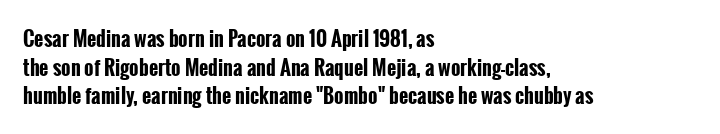
{"italic": "no", "bold": "yes", "underline": "no", "align": "left", "line_spacing": "normal", "line_spacing_ratio": 1.43, "letter_spacing": "normal", "letter_spacing_em": 0.0, "glyph_px": 20}
